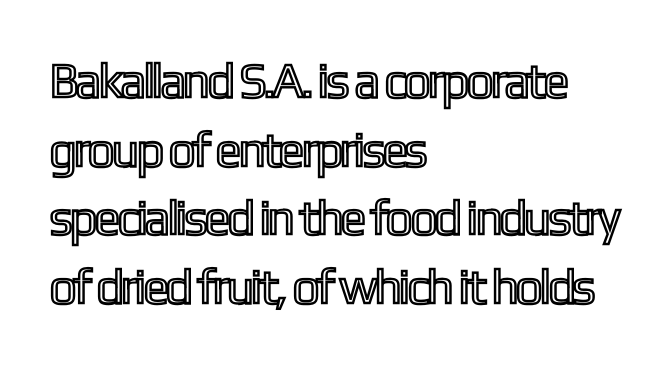
{"italic": "no", "width": "condensed", "x_height": "medium", "monospaced": "no", "underline": "no", "align": "left", "line_spacing": "normal", "line_spacing_ratio": 1.4, "letter_spacing": "normal", "letter_spacing_em": 0.0, "glyph_px": 49}
